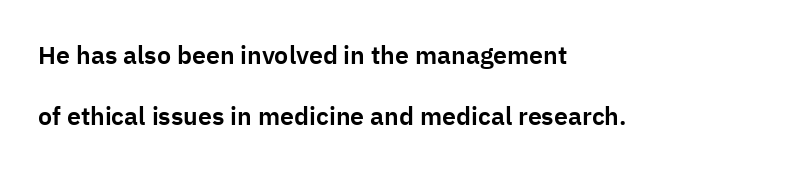
{"italic": "no", "underline": "no", "align": "left", "line_spacing": "loose", "line_spacing_ratio": 2.46, "letter_spacing": "normal", "letter_spacing_em": 0.0, "glyph_px": 25}
